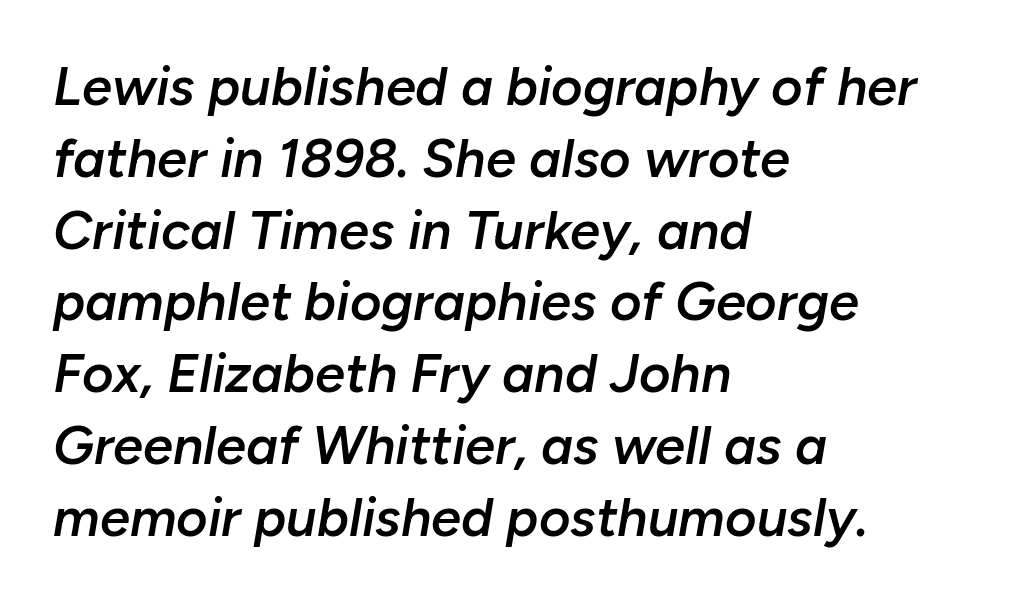
Q: Is the text bold? A: Semi-bold.
Q: Is the text italic (slanted)? A: Yes, it leans right by about 10 degrees.
Q: Is the text underlined? A: No.
Q: How is the paragraph aligned? A: Left-aligned.
Q: Is the spacing between letters normal or unusually wide? A: Normal.
Q: Is the spacing between lines tight, normal or loose? A: Normal.
Q: Width (condensed, normal, or wide)? A: Normal.
Q: Stroke contrast? A: Low.
Q: x-height? A: Medium.
Q: Monospaced? A: No.
